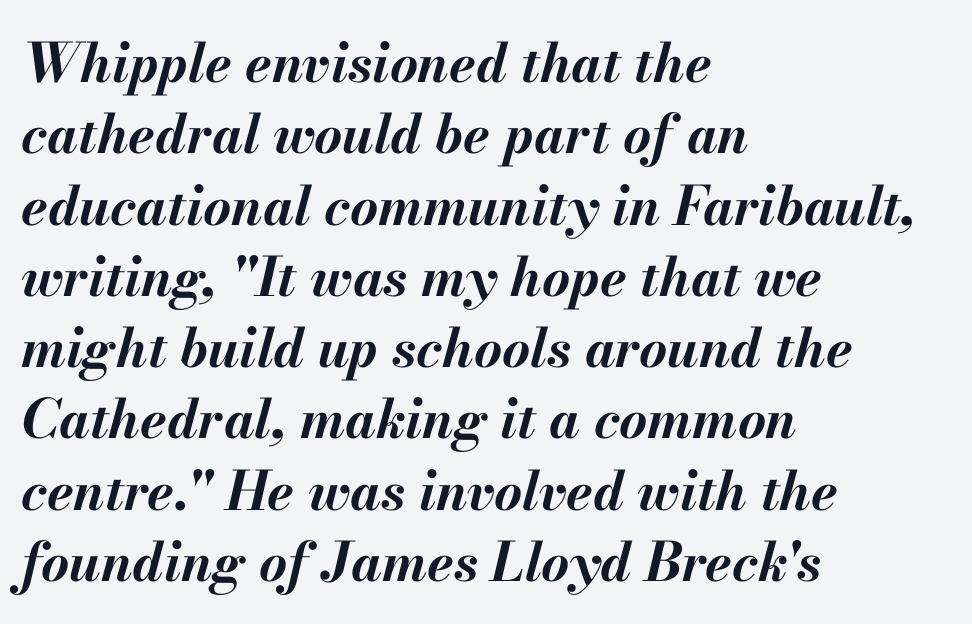
Observe the lean: these are italic letterforms. Horizontally, the lines are justified to the leading edge only. Bare-footed words on every line. A typesetter would call this proportional, since set widths differ per character. The block of text has a typical density, with ordinary space between rows.
